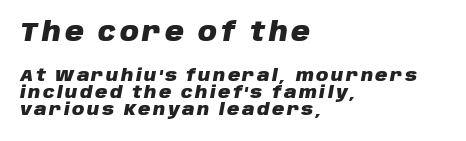
{"italic": "yes", "lean": "right", "slant_degrees": 10, "bold": "yes", "underline": "no", "align": "left", "line_spacing": "tight", "line_spacing_ratio": 1.01, "larger_block": "first", "size_ratio": 1.53, "glyph_px": 26}
